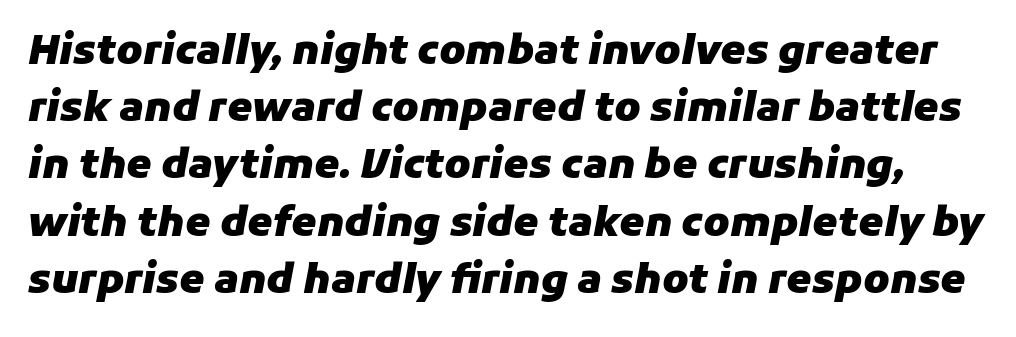
Q: Is the text bold? A: Yes.
Q: Is the text italic (slanted)? A: Yes, it leans right by about 11 degrees.
Q: Is the text underlined? A: No.
Q: Is the spacing between letters normal or unusually wide? A: Normal.
Q: Is the spacing between lines tight, normal or loose? A: Normal.
Q: Width (condensed, normal, or wide)? A: Normal.
Q: Stroke contrast? A: Low.
Q: x-height? A: Medium.
Q: Monospaced? A: No.
